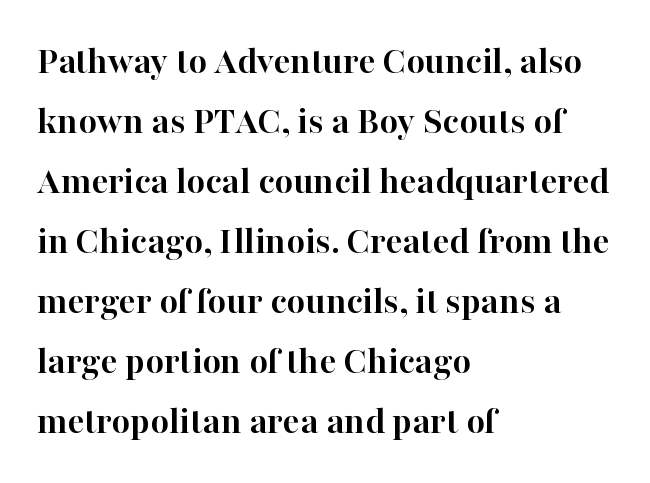
{"serif": "yes", "italic": "no", "bold": "yes", "weight": "semibold", "width": "normal", "stroke_contrast": "high", "x_height": "medium", "monospaced": "no", "underline": "no", "align": "left", "line_spacing": "normal", "line_spacing_ratio": 1.5, "letter_spacing": "normal", "letter_spacing_em": 0.0, "glyph_px": 40}
